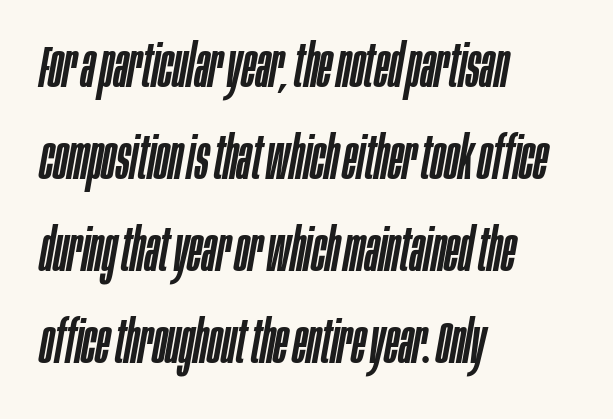
The letters advance in unequal steps, a hallmark of proportional type. It's the slanting kind of type. The passage shown stacks its lines at a standard gap. All the whitespace from short lines collects on the right.
